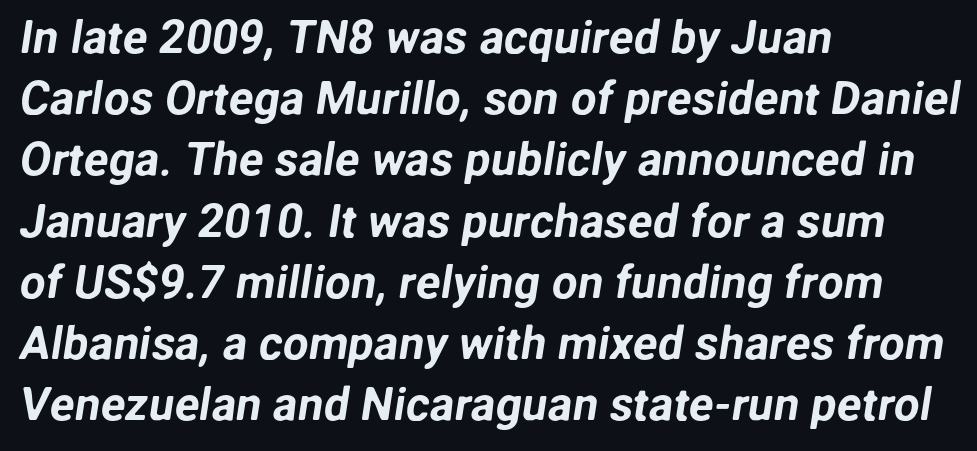
Q: Is the typeface a serif or a sans-serif typeface? A: Sans-serif.
Q: Is the text underlined? A: No.
Q: How is the paragraph aligned? A: Left-aligned.
Q: Is the spacing between letters normal or unusually wide? A: Normal.
Q: Is the spacing between lines tight, normal or loose? A: Normal.
Q: Width (condensed, normal, or wide)? A: Normal.
Q: Stroke contrast? A: Low.
Q: x-height? A: Medium.
Q: Monospaced? A: No.
